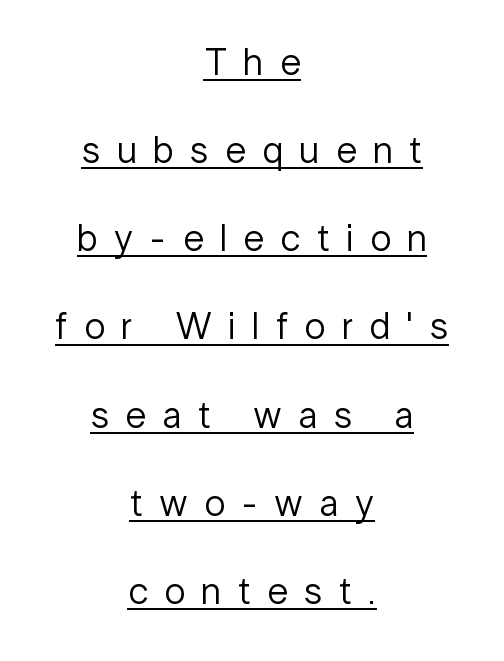
The image shows 38 px regular-weight sans-serif type, upright; set centered, loose line spacing (2.32x), unusually wide letter spacing (+0.43 em), underlined; low stroke contrast and a medium x-height.
